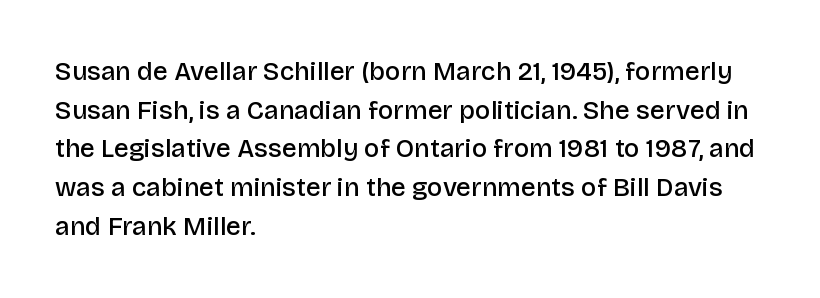
The image shows 26 px text type, upright; set left-aligned, normal line spacing (1.49x), normal letter spacing, not underlined.
